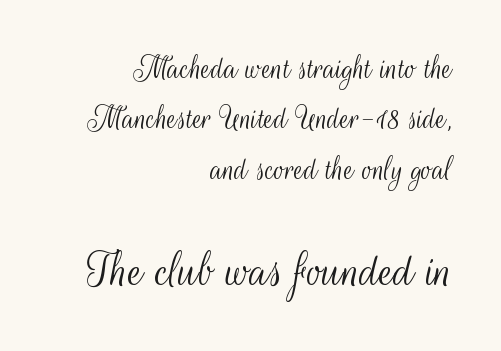
{"serif": "no", "bold": "no", "weight": "light", "width": "condensed", "stroke_contrast": "medium", "x_height": "small", "monospaced": "no", "underline": "no", "align": "right", "line_spacing": "normal", "line_spacing_ratio": 1.44, "letter_spacing": "normal", "letter_spacing_em": 0.0, "larger_block": "second", "size_ratio": 1.49, "glyph_px": 52}
